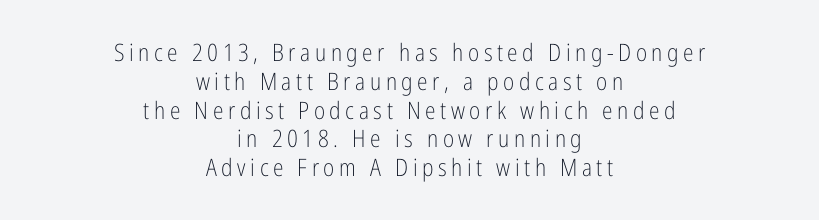
Vertical stems look standard width or narrower in stroke. The lines are quadded center. Only glyphs here, with clear space below each row. Designer's note — italics off, roman on.
